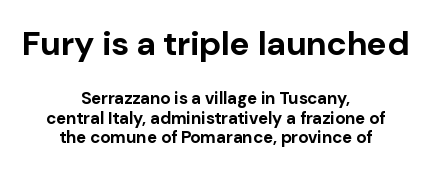
The image shows 34 px bold sans-serif type, upright; set centered, tight line spacing (1.15x), normal letter spacing, not underlined; the first (top) block is 2.0x larger; low stroke contrast and a medium x-height.
